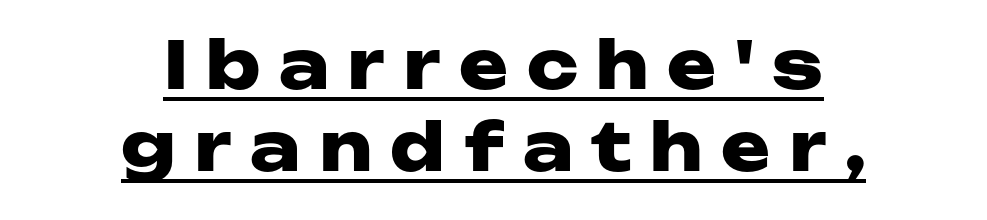
The image shows 66 px heavy, wide sans-serif type, upright; set centered, line spacing 1.24x, unusually wide letter spacing (+0.28 em), underlined; low stroke contrast and a medium x-height.
